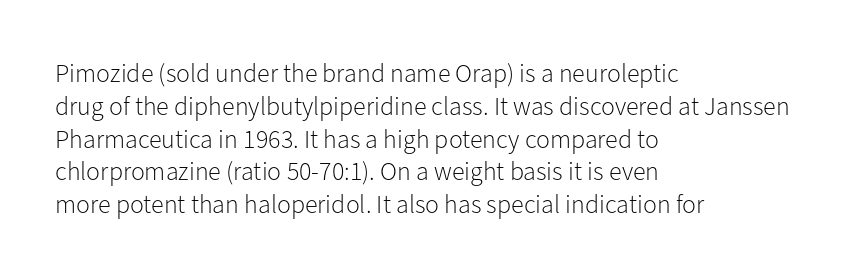
The image shows 26 px text type, upright; set left-aligned, normal line spacing (1.26x), normal letter spacing, not underlined.
